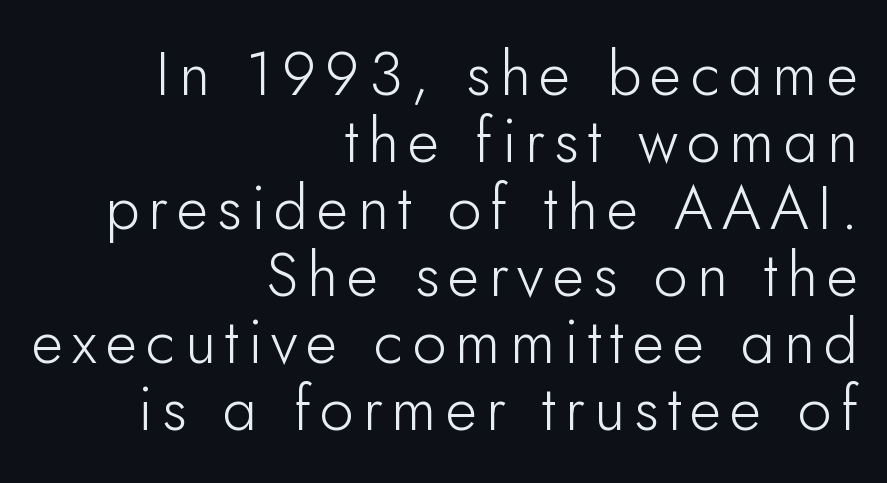
The image shows 61 px light sans-serif type, upright; set right-aligned, tight line spacing (1.1x), not underlined; low stroke contrast and a small x-height.
